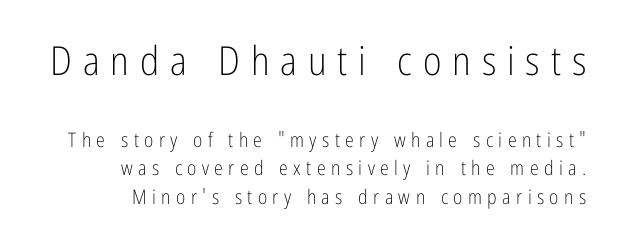
The image shows 40 px light, condensed sans-serif type, upright; set normal line spacing (1.42x), unusually wide letter spacing (+0.27 em), not underlined; the first (top) block is 2.0x larger; low stroke contrast and a medium x-height.
